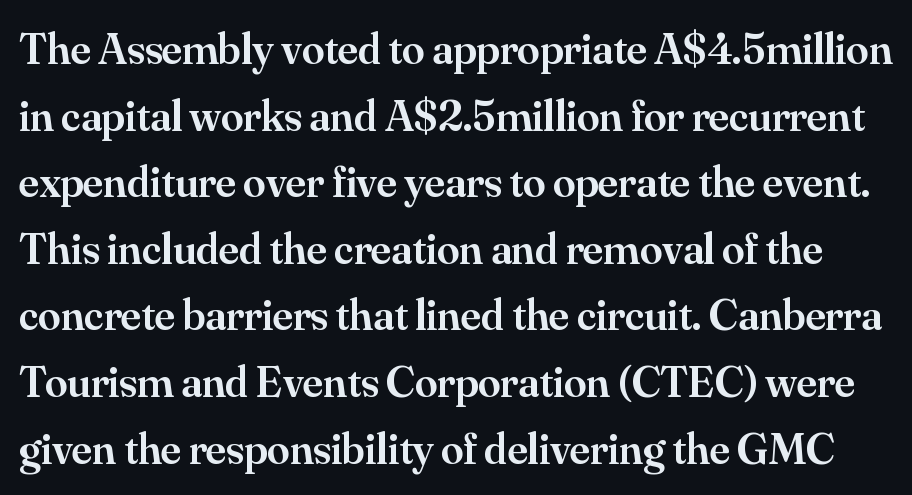
The image shows 45 px semibold serif type, upright; set normal line spacing (1.48x), normal letter spacing, not underlined; medium stroke contrast and a small x-height.
